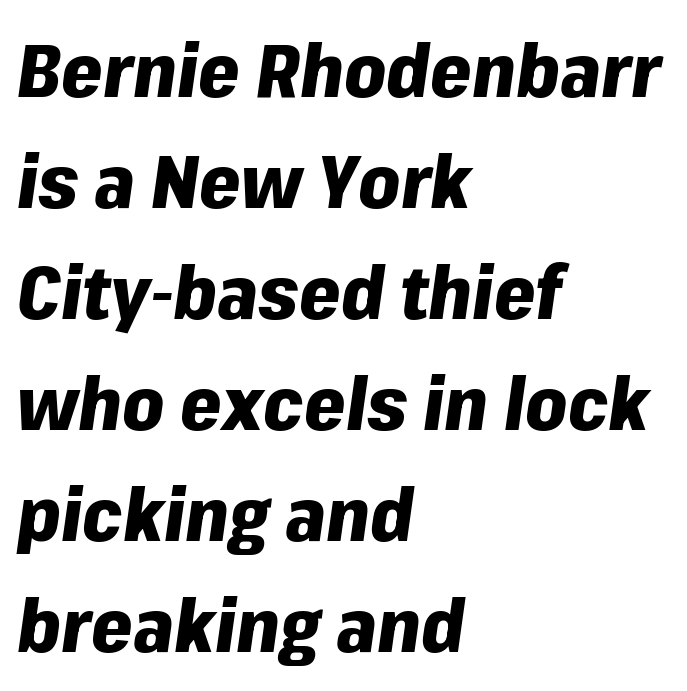
The image shows 74 px heavy type, italic (leaning right); set left-aligned, normal line spacing (1.5x), normal letter spacing, not underlined; low stroke contrast and a medium x-height.
